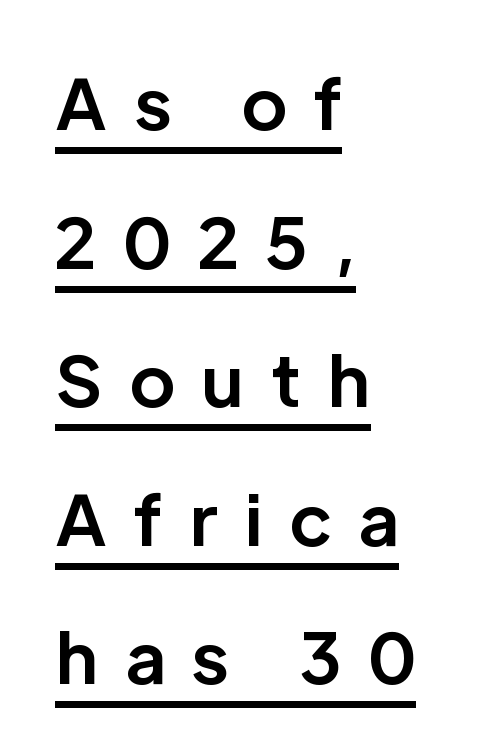
Q: Is the text bold? A: Yes.
Q: Is the text italic (slanted)? A: No, it is upright.
Q: Is the typeface a serif or a sans-serif typeface? A: Sans-serif.
Q: Is the text underlined? A: Yes.
Q: How is the paragraph aligned? A: Left-aligned.
Q: Is the spacing between letters normal or unusually wide? A: Unusually wide.
Q: Is the spacing between lines tight, normal or loose? A: Loose.
Q: Width (condensed, normal, or wide)? A: Normal.
Q: Stroke contrast? A: Low.
Q: x-height? A: Medium.
Q: Monospaced? A: No.
